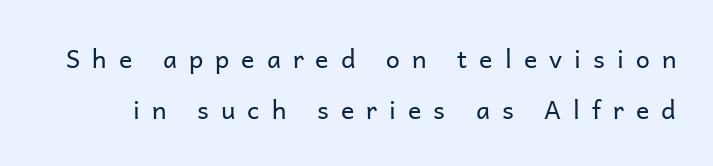
The letterforms stand isolated, each surrounded by extra space. Quick note: underline off. Baseline-to-baseline distance is far greater than the letter height. Does the lettering tilt? It doesn't — this is upright.
